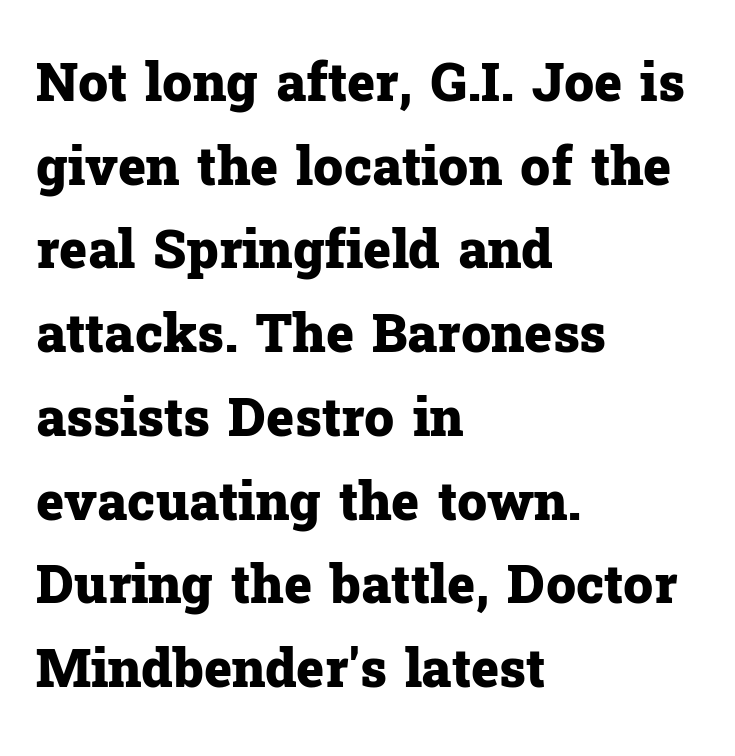
{"serif": "yes", "italic": "no", "bold": "yes", "weight": "heavy", "width": "normal", "stroke_contrast": "low", "x_height": "medium", "monospaced": "no", "underline": "no", "align": "left", "line_spacing": "normal", "line_spacing_ratio": 1.58, "letter_spacing": "normal", "letter_spacing_em": 0.0, "glyph_px": 53}
